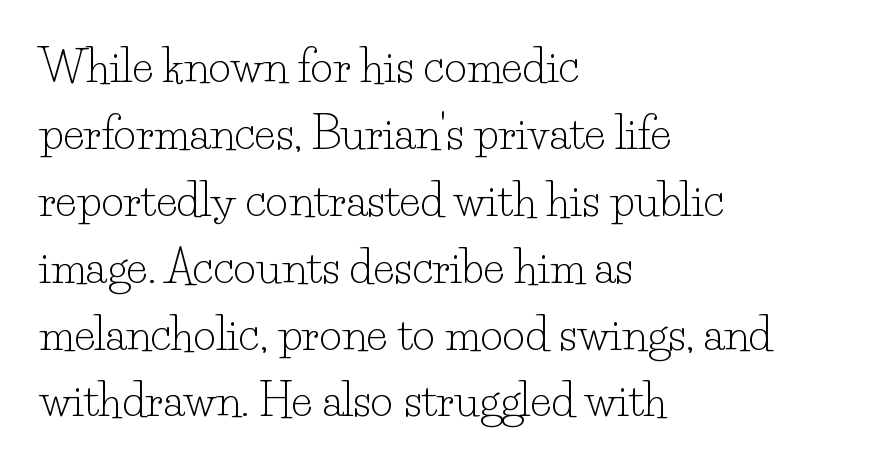
The image shows 44 px light serif type, upright; set left-aligned, normal line spacing (1.52x), normal letter spacing, not underlined; low stroke contrast and a small x-height.
